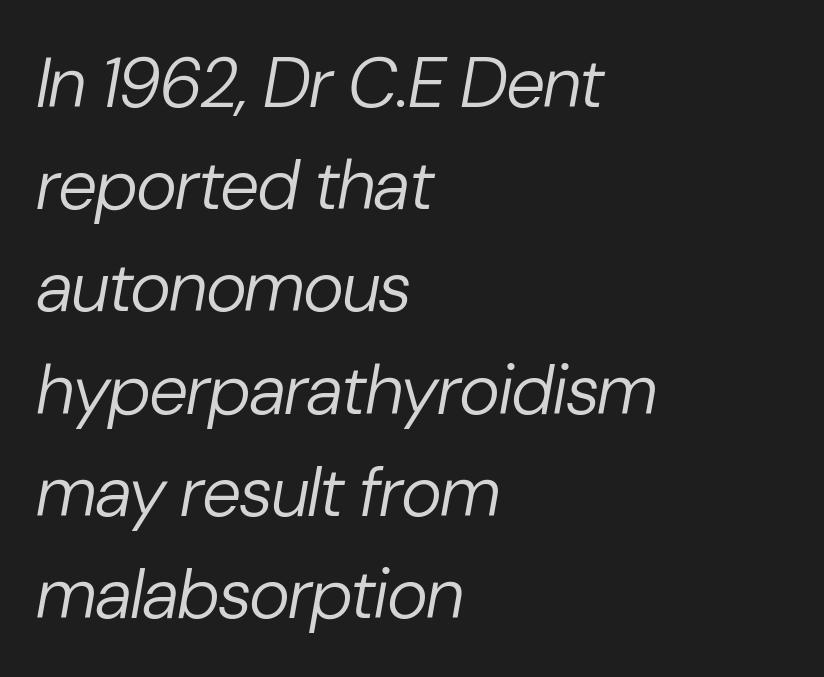
The type is set solid horizontally, with unmodified tracking. This sample has the flowing, uneven cadence of proportional lettering. In terms of posture, this sample is oblique. The strokes carry an ordinary text weight at most.
